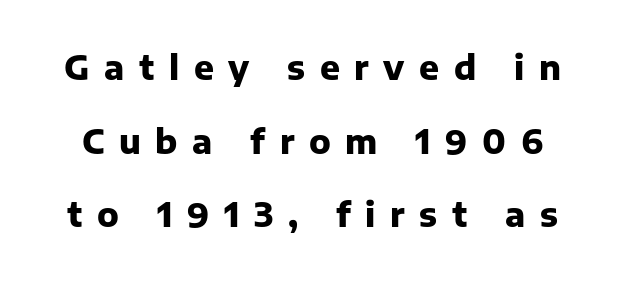
{"serif": "no", "italic": "no", "bold": "yes", "weight": "heavy", "width": "normal", "stroke_contrast": "low", "x_height": "medium", "monospaced": "no", "underline": "no", "line_spacing": "loose", "line_spacing_ratio": 2.23, "letter_spacing": "wide", "letter_spacing_em": 0.44, "glyph_px": 33}
